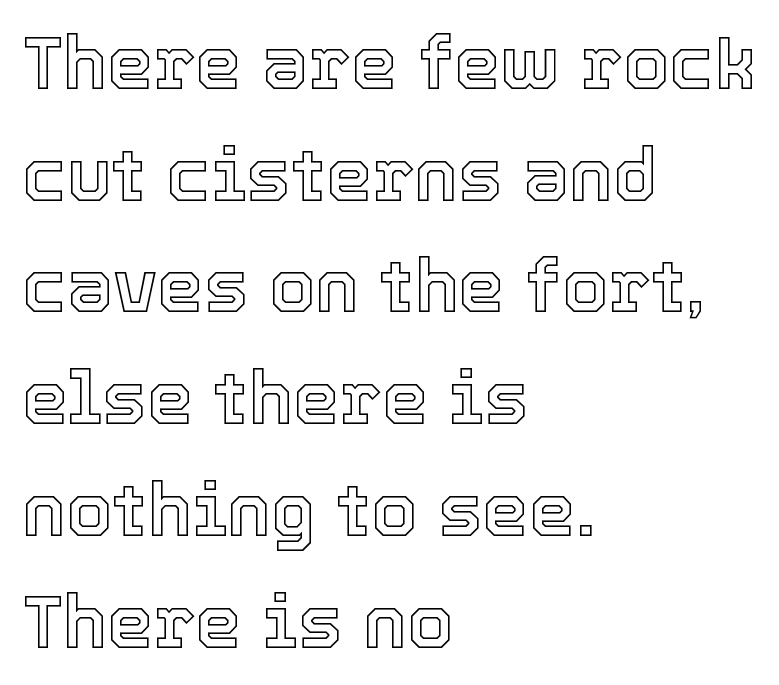
Nobody drew a line under any word here. Compared with a centered layout, this one pins lines to the left instead. The letters sit at their default tracking, neither squeezed nor spread. Does the lettering tilt? It doesn't — this is upright.
